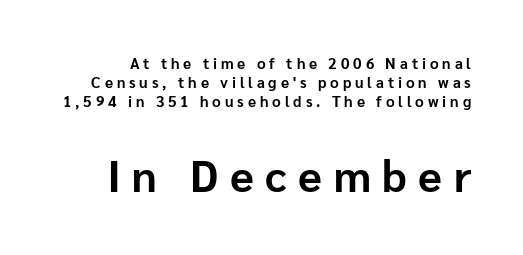
{"serif": "no", "italic": "no", "bold": "yes", "weight": "bold", "width": "normal", "stroke_contrast": "low", "x_height": "medium", "monospaced": "no", "underline": "no", "line_spacing": "normal", "line_spacing_ratio": 1.28, "letter_spacing": "wide", "letter_spacing_em": 0.26, "larger_block": "second", "size_ratio": 2.93, "glyph_px": 44}
